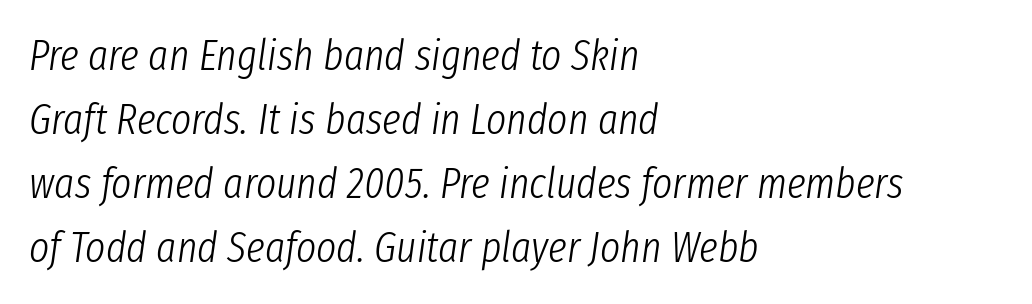
The image shows 43 px light, condensed type, italic (leaning right); set left-aligned, normal line spacing (1.49x), normal letter spacing, not underlined; low stroke contrast and a medium x-height.
